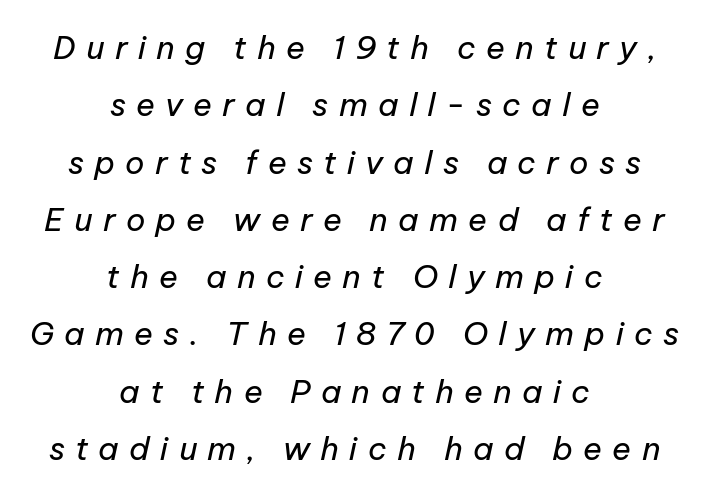
Q: Is the text bold? A: No.
Q: Is the text italic (slanted)? A: Yes, it leans right by about 12 degrees.
Q: Is the text underlined? A: No.
Q: How is the paragraph aligned? A: Centered.
Q: Is the spacing between letters normal or unusually wide? A: Unusually wide.
Q: Width (condensed, normal, or wide)? A: Normal.
Q: Stroke contrast? A: Low.
Q: x-height? A: Medium.
Q: Monospaced? A: No.
